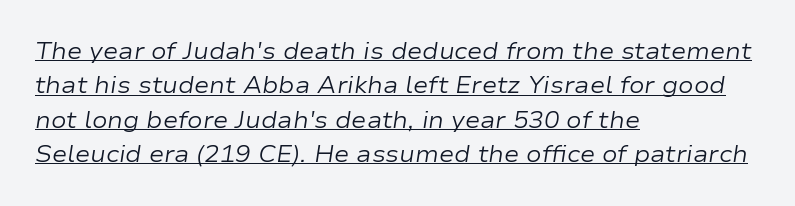
Q: Is the text bold? A: No.
Q: Is the text italic (slanted)? A: Yes, it leans right by about 9 degrees.
Q: Is the text underlined? A: Yes.
Q: How is the paragraph aligned? A: Left-aligned.
Q: Is the spacing between letters normal or unusually wide? A: Normal.
Q: Is the spacing between lines tight, normal or loose? A: Normal.
